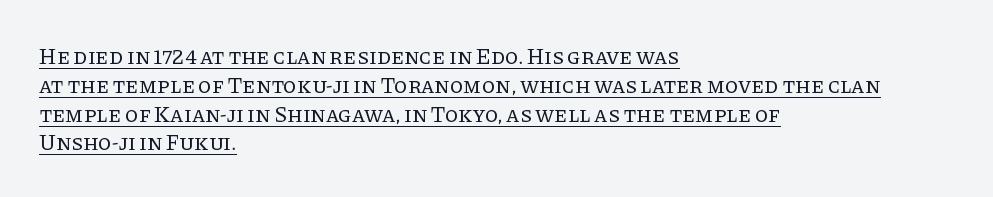
Q: Is the text bold? A: No.
Q: Is the text italic (slanted)? A: No, it is upright.
Q: Is the text underlined? A: Yes.
Q: How is the paragraph aligned? A: Left-aligned.
Q: Is the spacing between letters normal or unusually wide? A: Normal.
Q: Is the spacing between lines tight, normal or loose? A: Normal.
